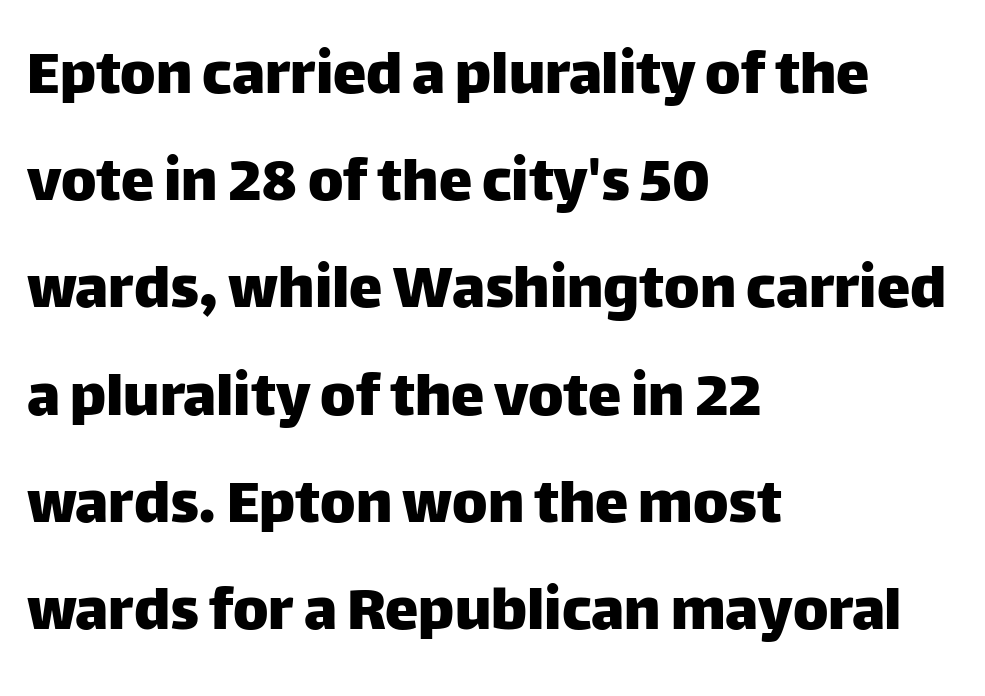
{"serif": "no", "italic": "no", "width": "normal", "stroke_contrast": "low", "x_height": "large", "monospaced": "no", "underline": "no", "align": "left", "line_spacing": "normal", "line_spacing_ratio": 1.6, "letter_spacing": "normal", "letter_spacing_em": 0.0, "glyph_px": 67}
